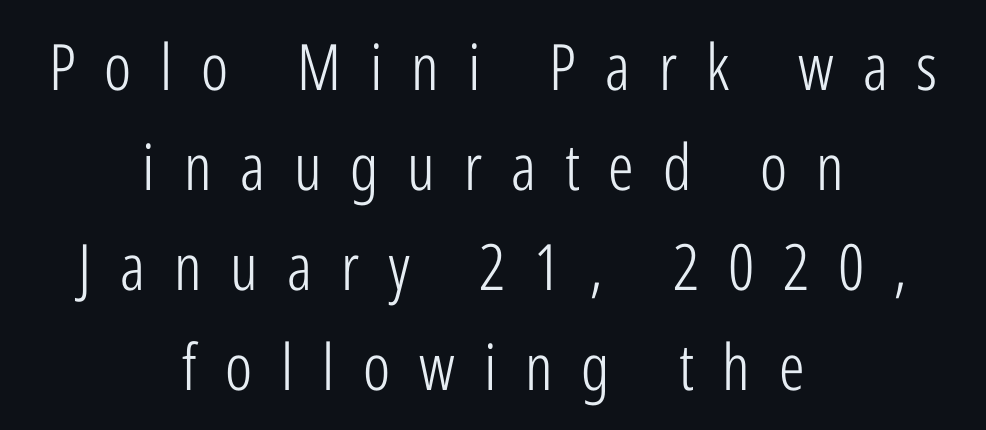
Q: Is the text bold? A: No.
Q: Is the text italic (slanted)? A: No, it is upright.
Q: Is the typeface a serif or a sans-serif typeface? A: Sans-serif.
Q: Is the text underlined? A: No.
Q: How is the paragraph aligned? A: Centered.
Q: Is the spacing between letters normal or unusually wide? A: Unusually wide.
Q: Is the spacing between lines tight, normal or loose? A: Normal.
Q: Width (condensed, normal, or wide)? A: Condensed.
Q: Stroke contrast? A: Low.
Q: x-height? A: Medium.
Q: Monospaced? A: No.
